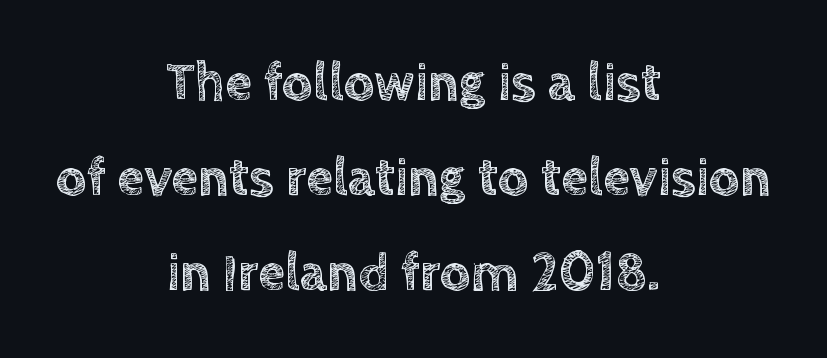
The image shows 54 px text type, upright; set centered, line spacing 1.76x, normal letter spacing, not underlined; a large x-height.
